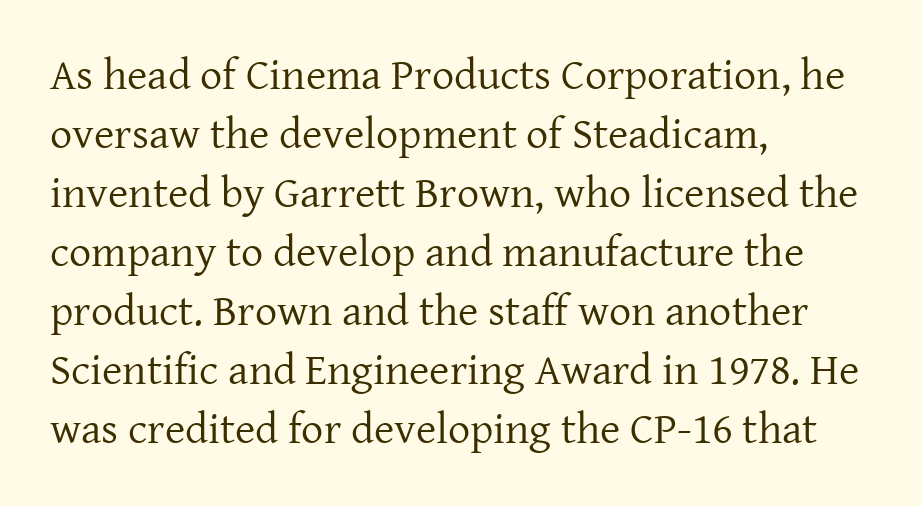
The image shows 44 px regular-weight serif type, upright; set left-aligned, normal line spacing (1.34x), normal letter spacing, not underlined; low stroke contrast and a medium x-height.
